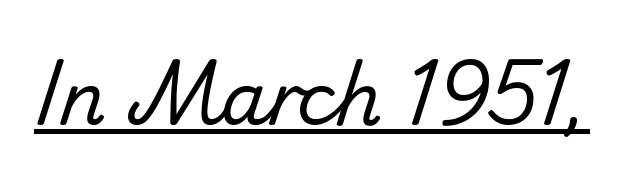
Emphasis is given by a line drawn under the lettering. Spacing verdict: proportional, widths tailored to each character. Letterform terminals end flat and unadorned throughout the passage. The letters look calm and open, with moderate or lighter stems. The type is set solid horizontally, with unmodified tracking.
